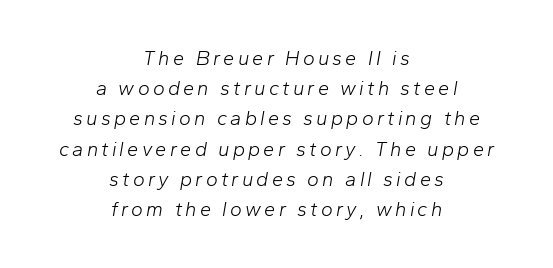
The image shows 20 px text type, italic (leaning right); set centered, normal line spacing (1.51x), not underlined.
